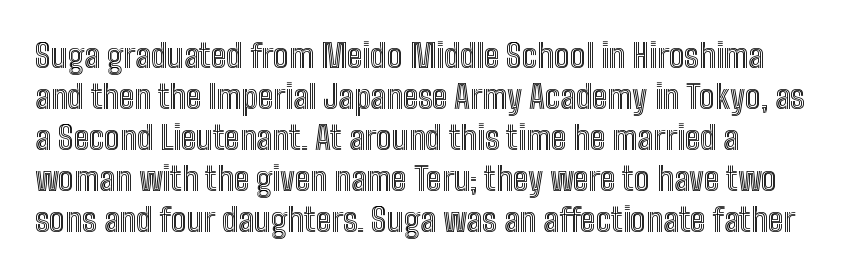
Q: Is the text italic (slanted)? A: No, it is upright.
Q: Is the text underlined? A: No.
Q: Is the spacing between letters normal or unusually wide? A: Normal.
Q: Width (condensed, normal, or wide)? A: Condensed.
Q: x-height? A: Medium.
Q: Monospaced? A: No.
